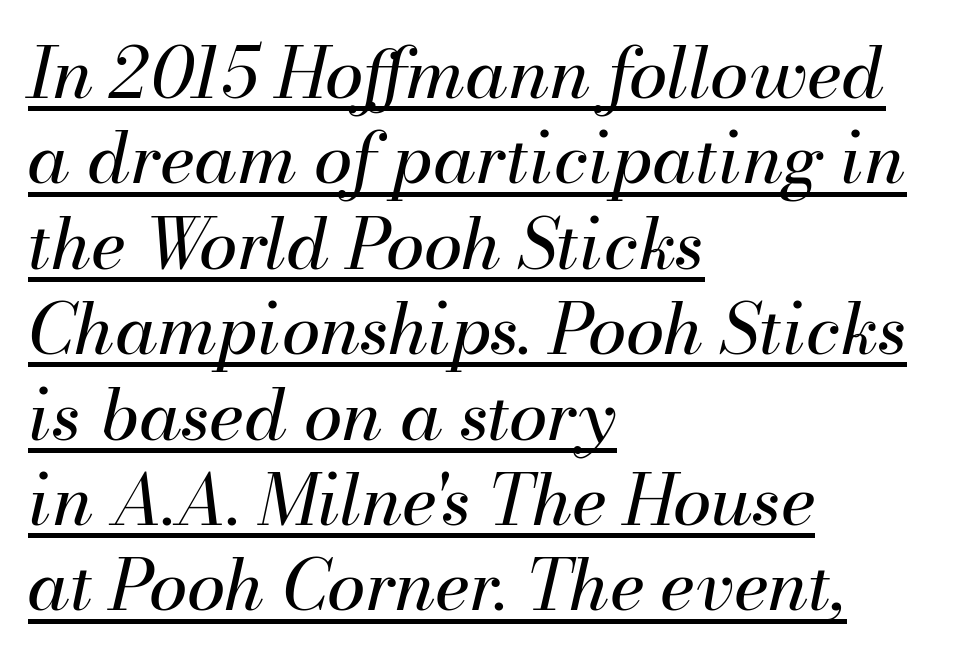
A typesetter would call this proportional, since set widths differ per character. Does the lettering tilt? It does — this is italic. Compared with a typical body face, this is equally light or lighter still. Alignment: flush left. Beneath each row of characters lies a ruled line.
